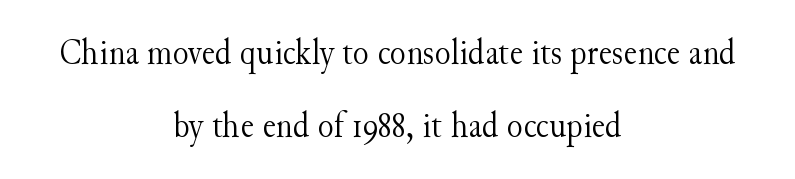
Caption: standard tracking, unaltered. The line-height multiplier appears high, well above default. Little horizontal feet cap the strokes, marking this as serif type. Here the designer chose a conventional face with non-uniform glyph widths. This sample uses an upright cut, with every glyph sitting square on the baseline. Heft: none added — not bold.
